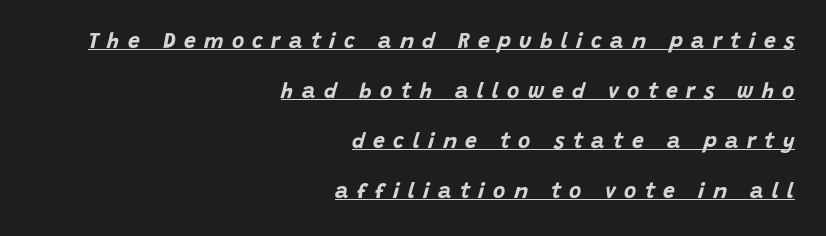
Q: Is the text bold? A: Yes.
Q: Is the text italic (slanted)? A: Yes, it leans right by about 15 degrees.
Q: Is the text underlined? A: Yes.
Q: How is the paragraph aligned? A: Right-aligned.
Q: Is the spacing between letters normal or unusually wide? A: Unusually wide.
Q: Is the spacing between lines tight, normal or loose? A: Loose.
